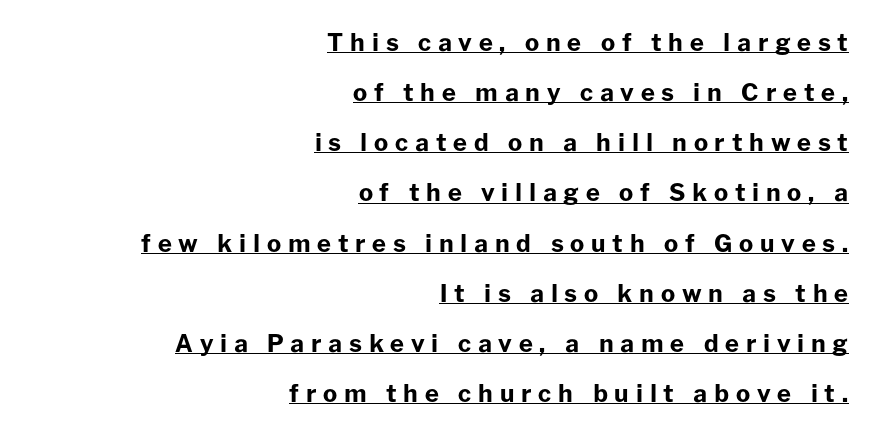
In terms of posture, this sample is upright. Every letter is thick-stroked: bold, no question. Glance below the letters and you will spot a drawn line. Observe the wide spacing: letters keep a clear distance from each other.
